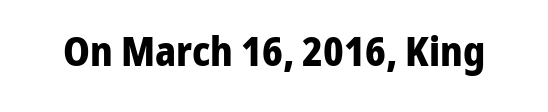
{"serif": "no", "italic": "no", "bold": "yes", "weight": "bold", "width": "normal", "stroke_contrast": "low", "x_height": "medium", "monospaced": "no", "underline": "no", "letter_spacing": "normal", "letter_spacing_em": 0.0, "glyph_px": 40}
